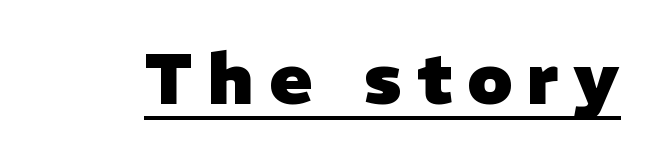
Each letter keeps its own natural width here, so spacing adapts to shape. The string is rendered with underlining switched on. Students, this is bold: see how much ink each stroke carries. Unlike a traditional serif, this face leaves its strokes unadorned. This rendering widens character spacing well past its baseline value.
